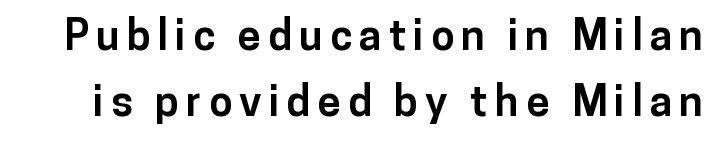
Decoration check: the copy has no underline. Every character sits straight up, as roman type does. I'd call this a sans setting — the letters go barefoot. The letters advance in unequal steps, a hallmark of proportional type. The space between consecutive lines is moderate.
